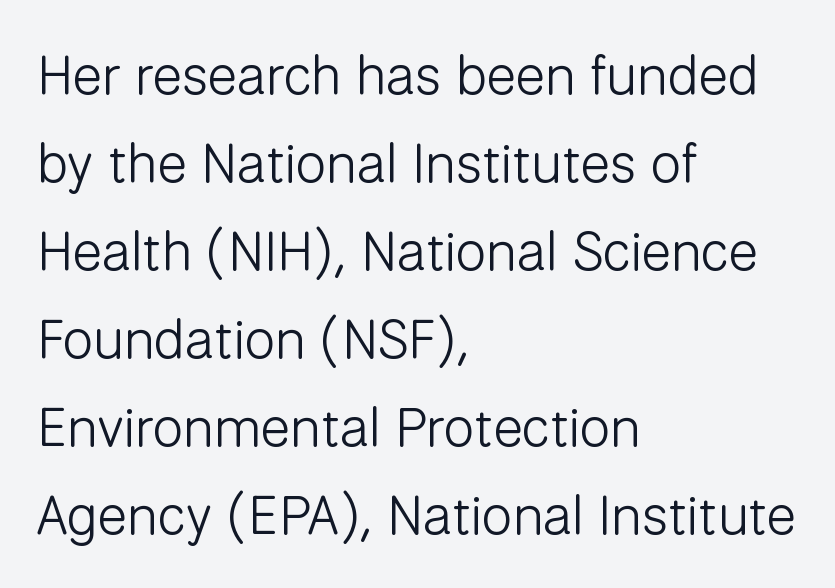
{"serif": "no", "italic": "no", "bold": "no", "weight": "light", "width": "normal", "stroke_contrast": "low", "x_height": "medium", "monospaced": "no", "underline": "no", "align": "left", "line_spacing": "normal", "line_spacing_ratio": 1.6, "letter_spacing": "normal", "letter_spacing_em": 0.0, "glyph_px": 55}
